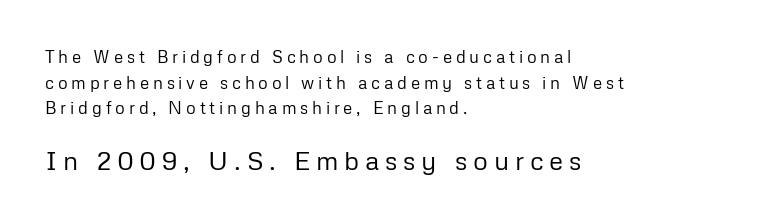
{"italic": "no", "bold": "no", "underline": "no", "align": "left", "line_spacing": "normal", "line_spacing_ratio": 1.51, "letter_spacing": "wide", "letter_spacing_em": 0.22, "larger_block": "second", "size_ratio": 1.53, "glyph_px": 26}
